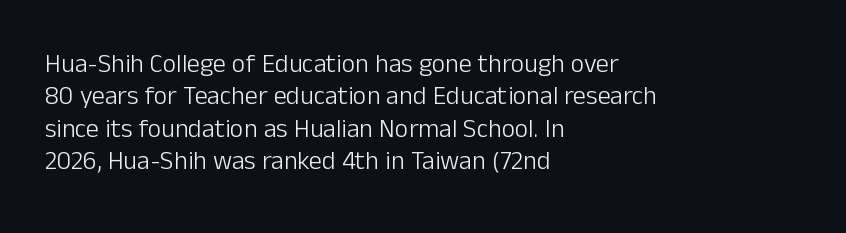
Q: Is the text bold? A: No.
Q: Is the text italic (slanted)? A: No, it is upright.
Q: Is the text underlined? A: No.
Q: How is the paragraph aligned? A: Left-aligned.
Q: Is the spacing between letters normal or unusually wide? A: Normal.
Q: Is the spacing between lines tight, normal or loose? A: Normal.
